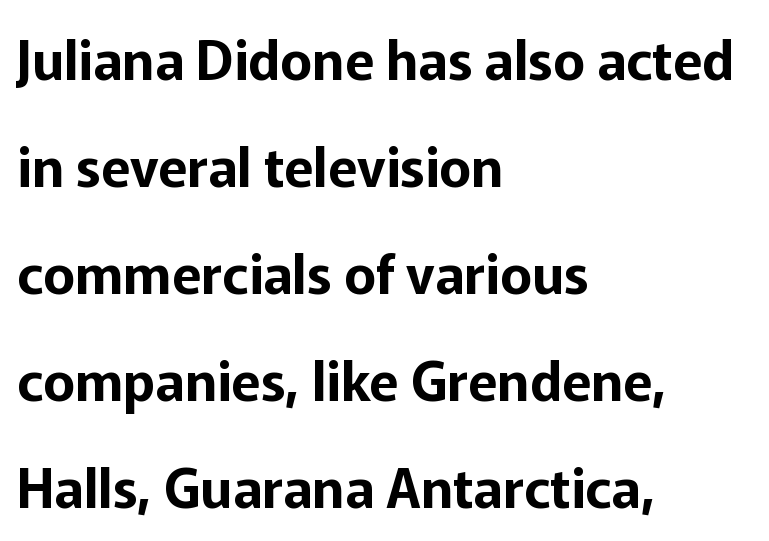
The image shows 54 px sans-serif type, upright; set left-aligned, loose line spacing (1.98x), normal letter spacing, not underlined; low stroke contrast and a medium x-height.
